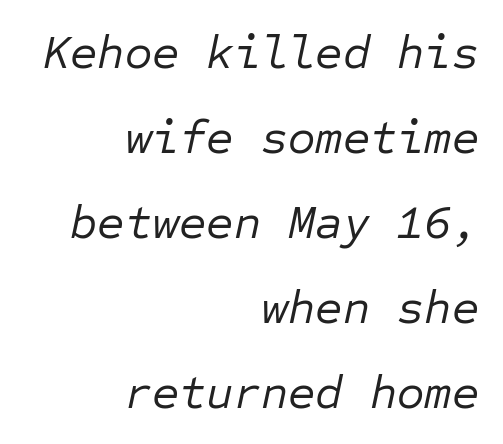
{"italic": "yes", "lean": "right", "slant_degrees": 12, "bold": "no", "weight": "regular", "width": "normal", "stroke_contrast": "low", "x_height": "medium", "monospaced": "yes", "underline": "no", "align": "right", "line_spacing_ratio": 1.81, "letter_spacing": "normal", "letter_spacing_em": 0.0, "glyph_px": 47}
